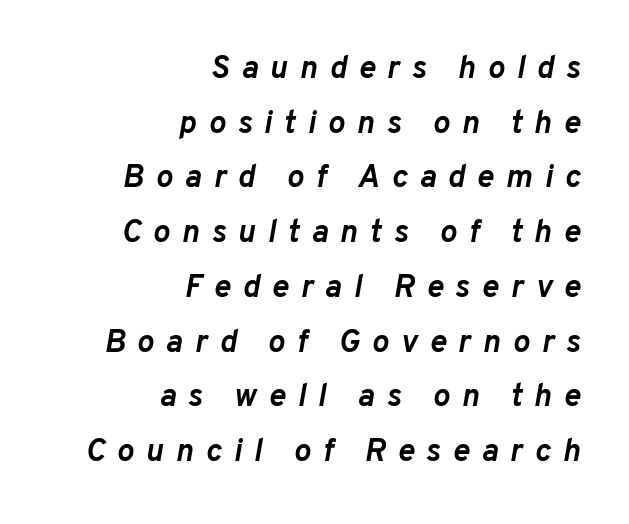
{"italic": "yes", "lean": "right", "slant_degrees": 10, "bold": "yes", "weight": "semibold", "width": "normal", "stroke_contrast": "low", "x_height": "medium", "monospaced": "no", "underline": "no", "align": "right", "line_spacing_ratio": 1.71, "letter_spacing": "wide", "letter_spacing_em": 0.37, "glyph_px": 32}
